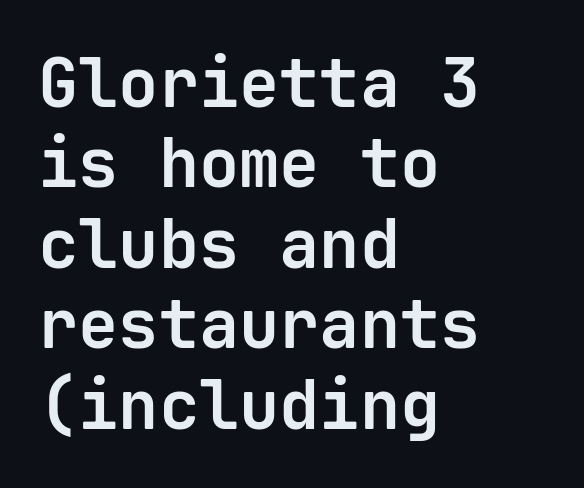
Every row of glyphs begins at an identical x-position on the left. Posture: upright roman. Looks like terminal output: every glyph gets an equal slot. Does the type have serifs? No, each stem ends abruptly.
